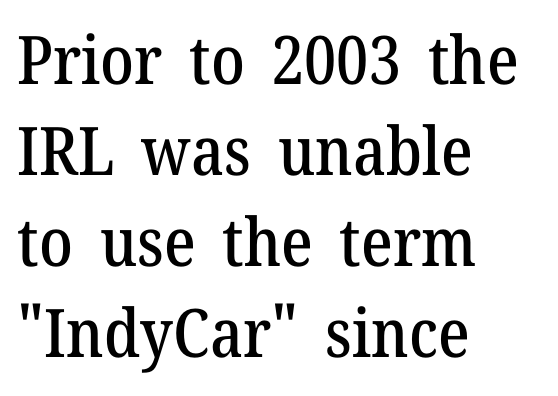
{"serif": "yes", "italic": "no", "width": "normal", "stroke_contrast": "medium", "x_height": "medium", "monospaced": "no", "underline": "no", "align": "left", "line_spacing": "normal", "line_spacing_ratio": 1.36, "letter_spacing": "normal", "letter_spacing_em": 0.0, "glyph_px": 67}
